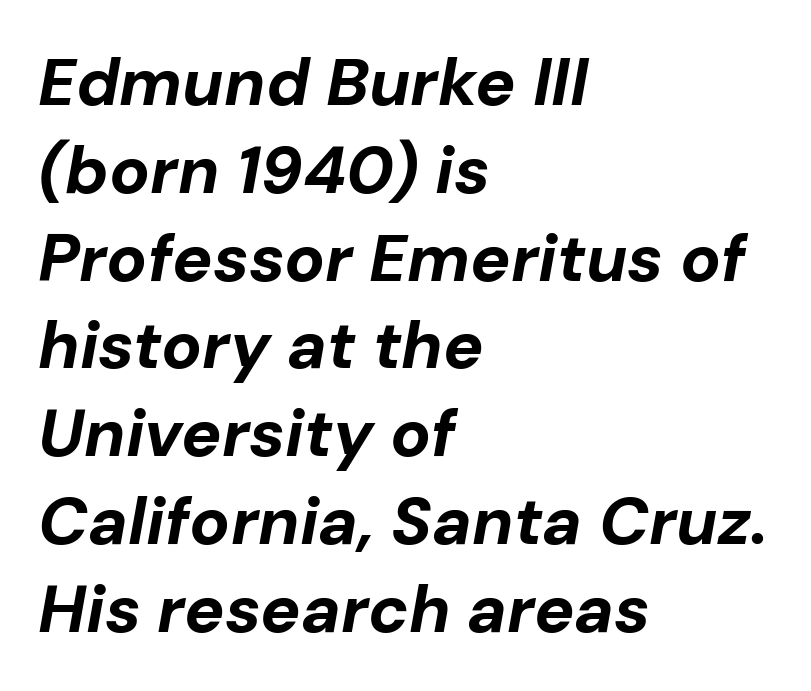
{"italic": "yes", "lean": "right", "slant_degrees": 10, "bold": "yes", "weight": "bold", "width": "normal", "stroke_contrast": "low", "x_height": "medium", "monospaced": "no", "underline": "no", "align": "left", "line_spacing": "normal", "line_spacing_ratio": 1.31, "letter_spacing": "normal", "letter_spacing_em": 0.0, "glyph_px": 67}
